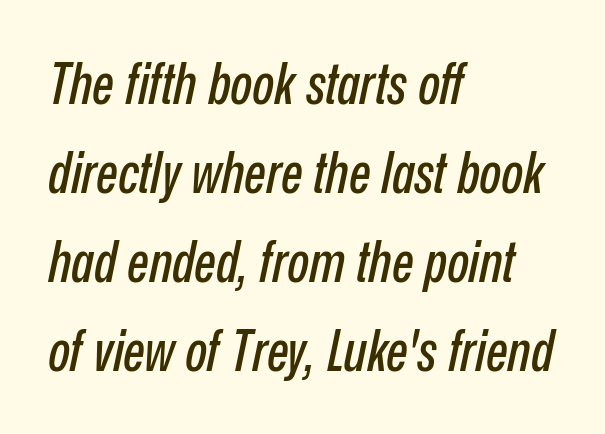
Q: Is the text italic (slanted)? A: Yes, it leans right by about 12 degrees.
Q: Is the text underlined? A: No.
Q: How is the paragraph aligned? A: Left-aligned.
Q: Is the spacing between letters normal or unusually wide? A: Normal.
Q: Is the spacing between lines tight, normal or loose? A: Normal.
Q: Width (condensed, normal, or wide)? A: Condensed.
Q: Stroke contrast? A: Low.
Q: x-height? A: Medium.
Q: Monospaced? A: No.
